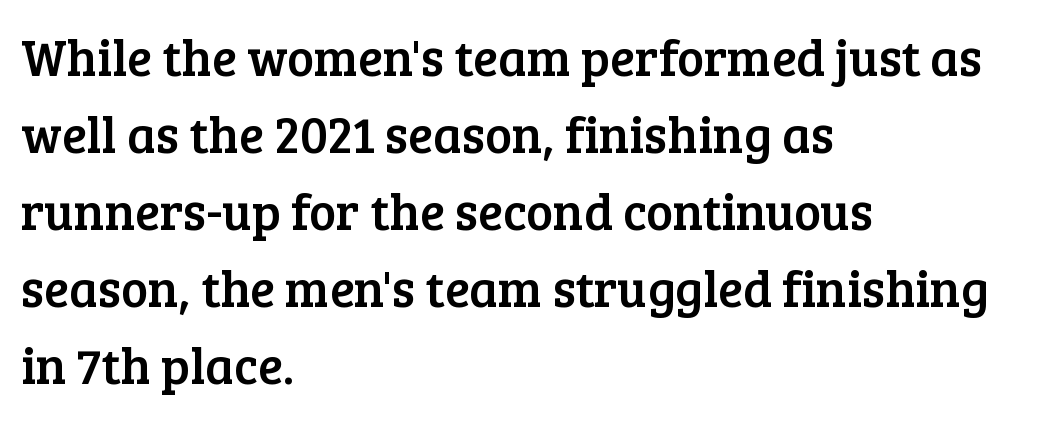
The image shows 51 px serif type, upright; set left-aligned, normal line spacing (1.51x), normal letter spacing, not underlined; low stroke contrast and a medium x-height.
